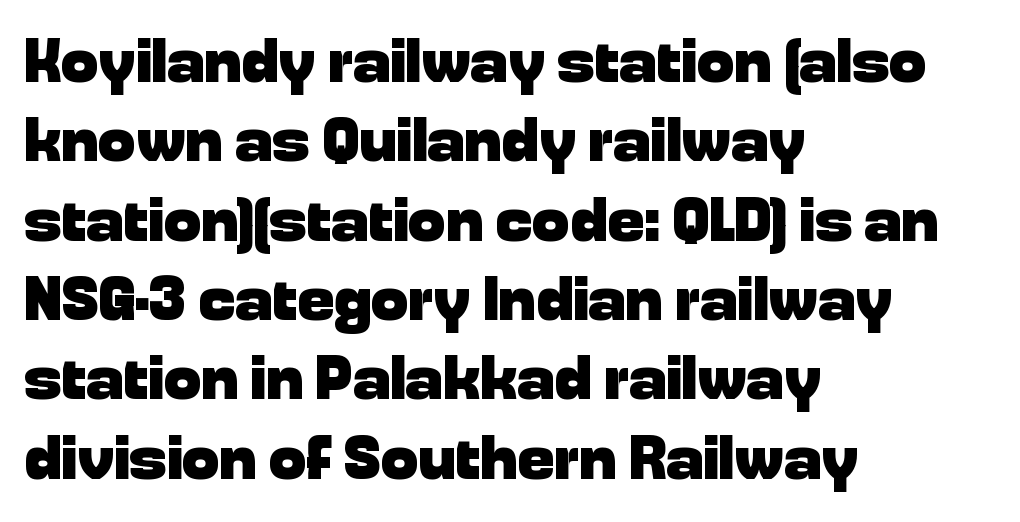
The image shows 62 px heavy sans-serif type, upright; set left-aligned, normal line spacing (1.28x), normal letter spacing, not underlined; low stroke contrast and a medium x-height.
